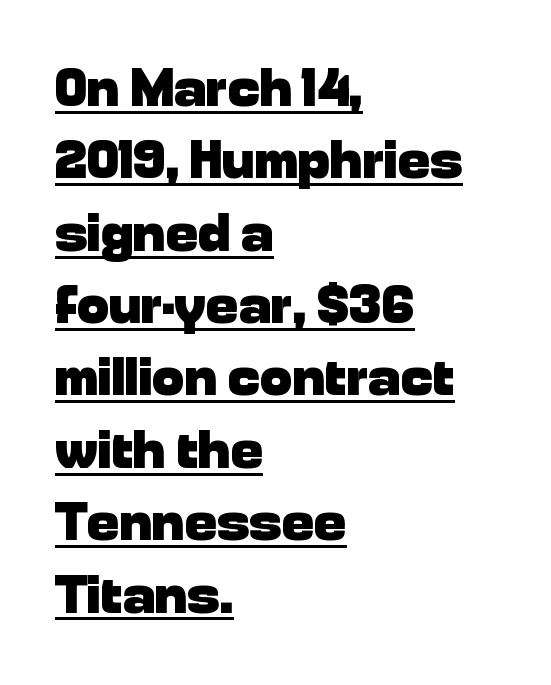
{"serif": "no", "italic": "no", "bold": "yes", "weight": "heavy", "width": "normal", "stroke_contrast": "low", "x_height": "medium", "monospaced": "no", "underline": "yes", "align": "left", "line_spacing": "normal", "line_spacing_ratio": 1.34, "letter_spacing": "normal", "letter_spacing_em": 0.0, "glyph_px": 54}
